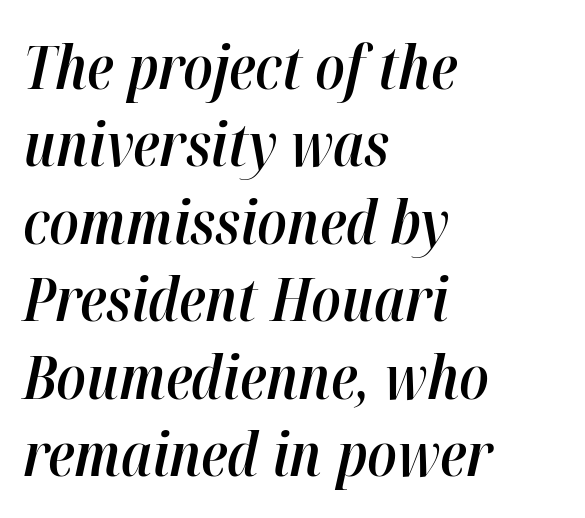
Spacing between characters is what you'd get straight out of the box. Short and long lines alike share a common starting point at left. The typesetting leans somewhat heavy: a semibold. This rendering features lettering with no underline.
